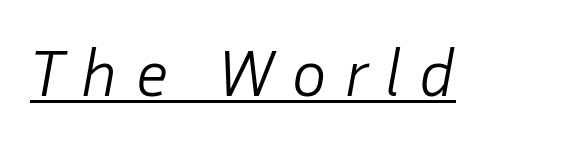
{"italic": "yes", "lean": "right", "slant_degrees": 10, "bold": "no", "weight": "light", "width": "normal", "stroke_contrast": "low", "x_height": "medium", "monospaced": "no", "underline": "yes", "letter_spacing": "wide", "letter_spacing_em": 0.25, "glyph_px": 67}
